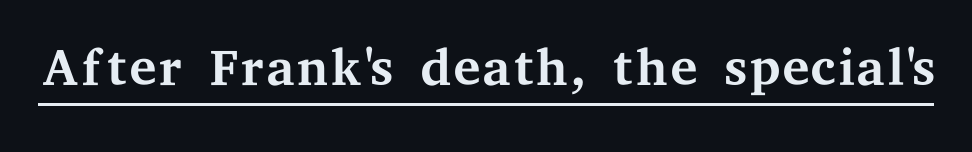
{"serif": "yes", "italic": "no", "bold": "no", "weight": "regular", "width": "wide", "stroke_contrast": "medium", "x_height": "medium", "monospaced": "no", "underline": "yes", "letter_spacing": "normal", "letter_spacing_em": 0.0, "glyph_px": 77}
